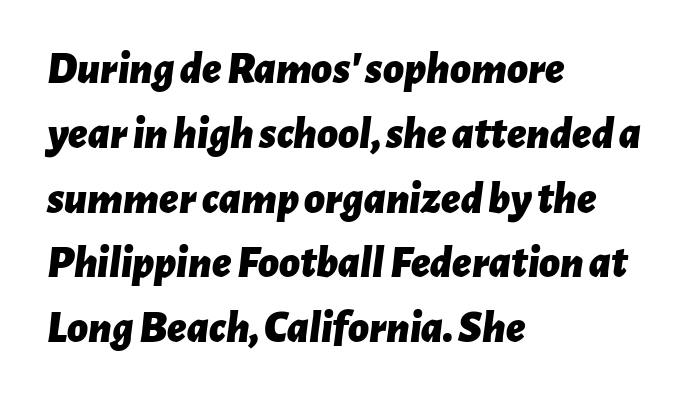
The image shows 45 px bold type, italic (leaning right); set left-aligned, normal line spacing (1.44x), normal letter spacing, not underlined; low stroke contrast and a medium x-height.
